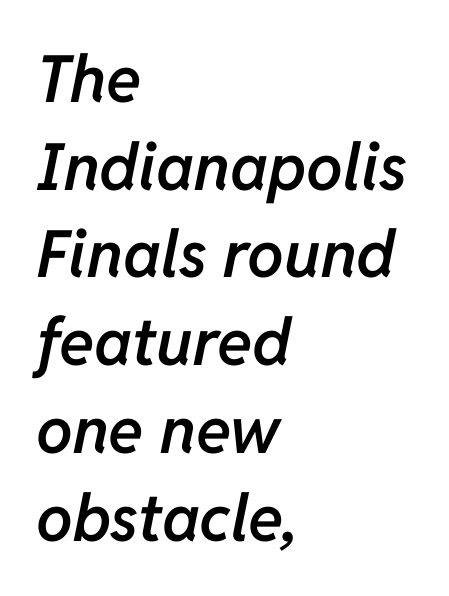
Q: Is the text bold? A: Semi-bold.
Q: Is the text italic (slanted)? A: Yes, it leans right by about 11 degrees.
Q: Is the text underlined? A: No.
Q: How is the paragraph aligned? A: Left-aligned.
Q: Is the spacing between letters normal or unusually wide? A: Normal.
Q: Is the spacing between lines tight, normal or loose? A: Normal.
Q: Width (condensed, normal, or wide)? A: Normal.
Q: Stroke contrast? A: Low.
Q: x-height? A: Medium.
Q: Monospaced? A: No.
